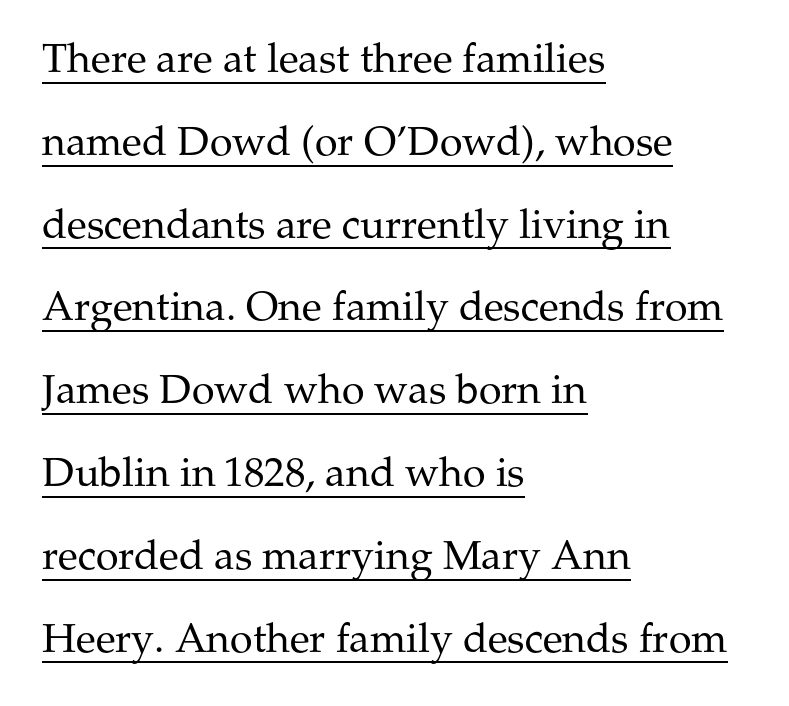
The passage shown has conventional tracking throughout. The rendering anchors every line to the left-hand side. The rendering shows small feet on the letterforms — a serif design. A typesetter would mark this as roman, not italic.
